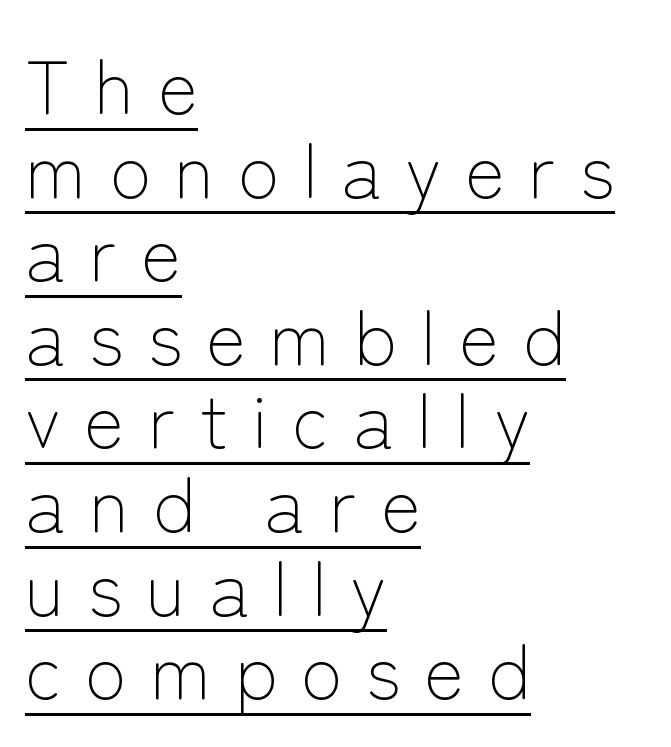
The image shows 76 px light sans-serif type, upright; set left-aligned, tight line spacing (1.1x), unusually wide letter spacing (+0.31 em), underlined; low stroke contrast and a medium x-height.
